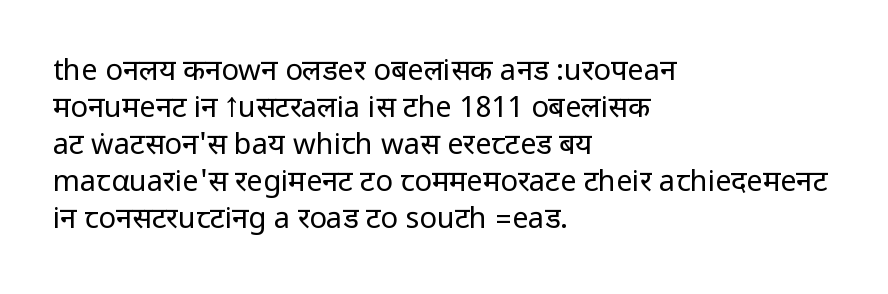
Stems here are at most as thick as an everyday book face. Every stem runs plumb, perpendicular to the baseline. Quick note: interline space is typical. Is the letter spacing exaggerated? No — it looks like the ordinary default. No feet cap the strokes, marking this as sans-serif type.
